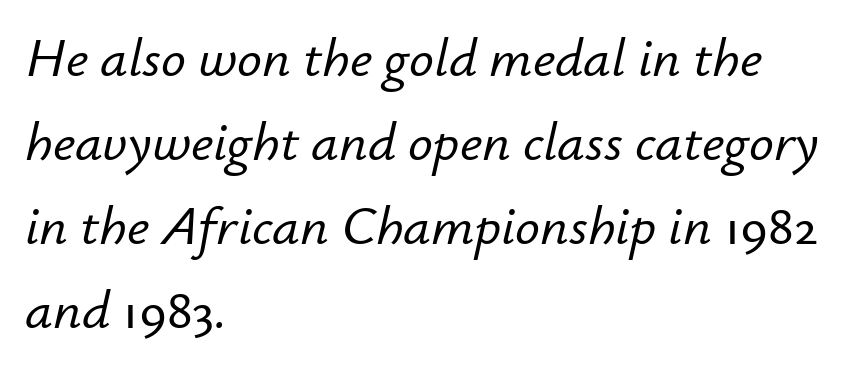
The image shows 55 px text type, italic (leaning right); set left-aligned, normal line spacing (1.53x), normal letter spacing, not underlined; low stroke contrast and a small x-height.
